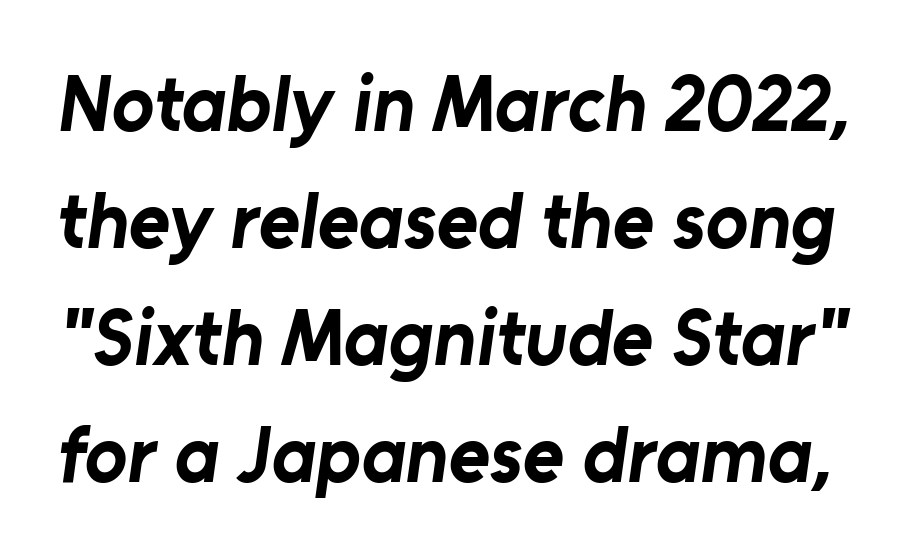
Q: Is the text bold? A: Yes.
Q: Is the typeface a serif or a sans-serif typeface? A: Sans-serif.
Q: Is the text underlined? A: No.
Q: Is the spacing between letters normal or unusually wide? A: Normal.
Q: Is the spacing between lines tight, normal or loose? A: Normal.
Q: Width (condensed, normal, or wide)? A: Normal.
Q: Stroke contrast? A: Low.
Q: x-height? A: Medium.
Q: Monospaced? A: No.
